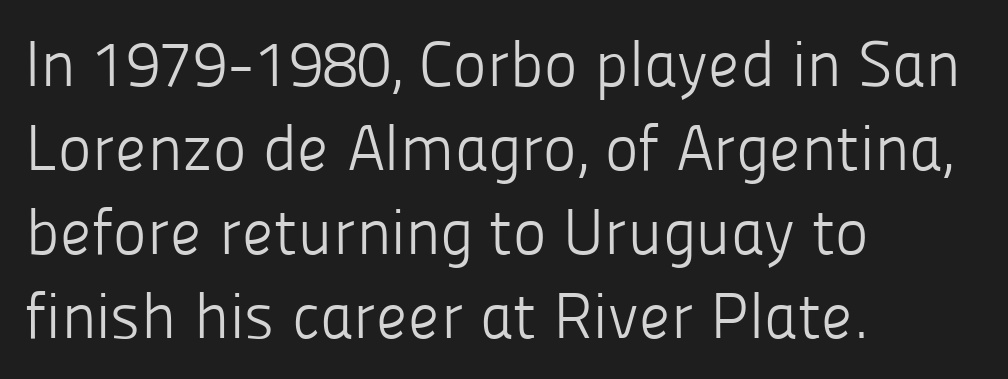
The image shows 64 px light sans-serif type, upright; set left-aligned, normal line spacing (1.31x), normal letter spacing, not underlined; low stroke contrast and a medium x-height.
